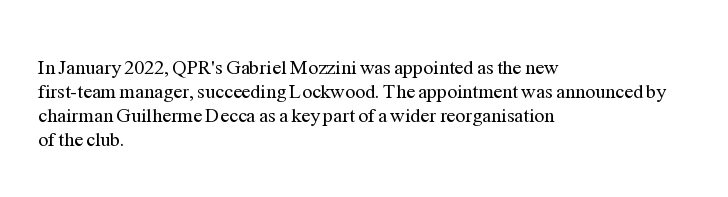
{"italic": "no", "bold": "no", "underline": "no", "align": "left", "line_spacing_ratio": 1.2, "letter_spacing": "normal", "letter_spacing_em": 0.0, "glyph_px": 20}
